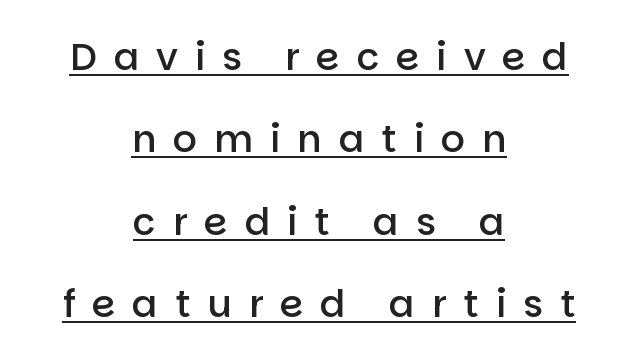
The image shows 38 px semibold sans-serif type, upright; set centered, loose line spacing (2.17x), unusually wide letter spacing (+0.44 em), underlined; low stroke contrast and a large x-height.
